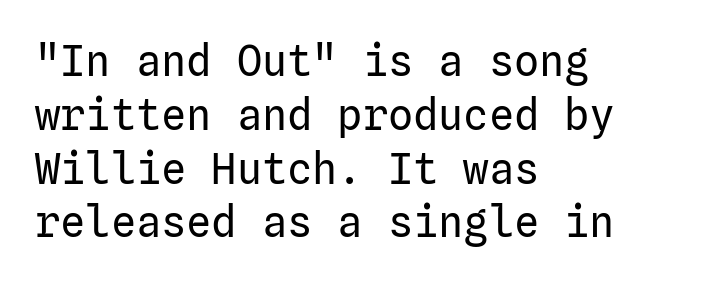
{"serif": "no", "italic": "no", "bold": "no", "weight": "regular", "width": "normal", "stroke_contrast": "low", "x_height": "medium", "underline": "no", "align": "left", "line_spacing": "normal", "line_spacing_ratio": 1.28, "letter_spacing": "normal", "letter_spacing_em": 0.0, "glyph_px": 42}
